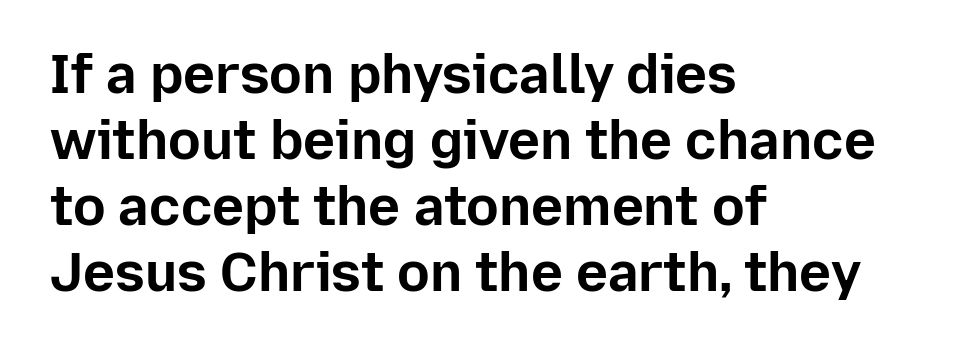
Q: Is the text bold? A: Yes.
Q: Is the text italic (slanted)? A: No, it is upright.
Q: Is the typeface a serif or a sans-serif typeface? A: Sans-serif.
Q: Is the text underlined? A: No.
Q: How is the paragraph aligned? A: Left-aligned.
Q: Is the spacing between letters normal or unusually wide? A: Normal.
Q: Width (condensed, normal, or wide)? A: Normal.
Q: Stroke contrast? A: Low.
Q: x-height? A: Medium.
Q: Monospaced? A: No.
